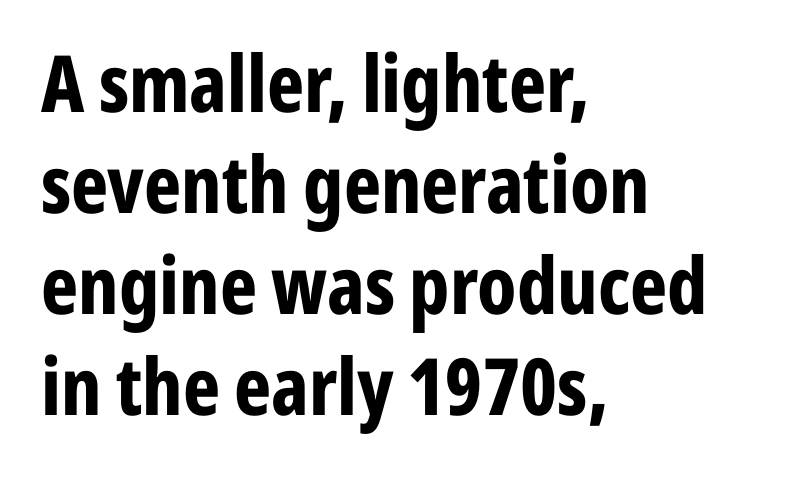
Q: Is the text bold? A: Yes.
Q: Is the text italic (slanted)? A: No, it is upright.
Q: Is the typeface a serif or a sans-serif typeface? A: Sans-serif.
Q: Is the text underlined? A: No.
Q: How is the paragraph aligned? A: Left-aligned.
Q: Is the spacing between letters normal or unusually wide? A: Normal.
Q: Is the spacing between lines tight, normal or loose? A: Normal.
Q: Width (condensed, normal, or wide)? A: Condensed.
Q: Stroke contrast? A: Low.
Q: x-height? A: Medium.
Q: Monospaced? A: No.
